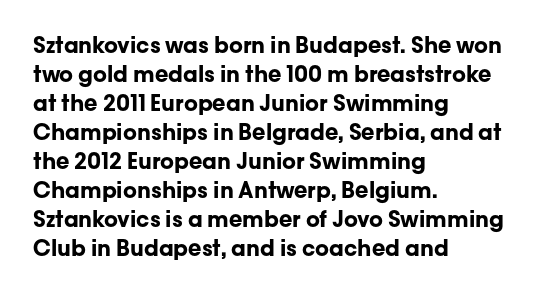
The image shows 22 px bold type, upright; set left-aligned, normal line spacing (1.32x), normal letter spacing, not underlined.
